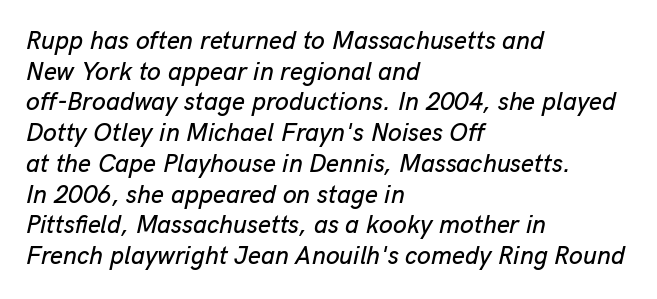
Q: Is the text italic (slanted)? A: Yes, it leans right by about 13 degrees.
Q: Is the text underlined? A: No.
Q: How is the paragraph aligned? A: Left-aligned.
Q: Is the spacing between letters normal or unusually wide? A: Normal.
